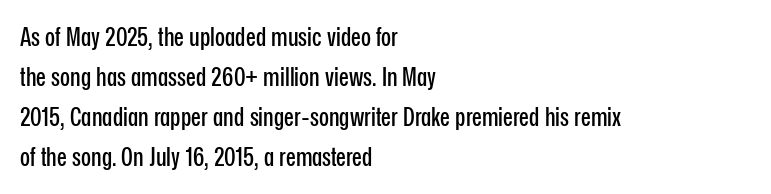
The image shows 26 px text type, upright; set left-aligned, normal line spacing (1.54x), normal letter spacing, not underlined.
